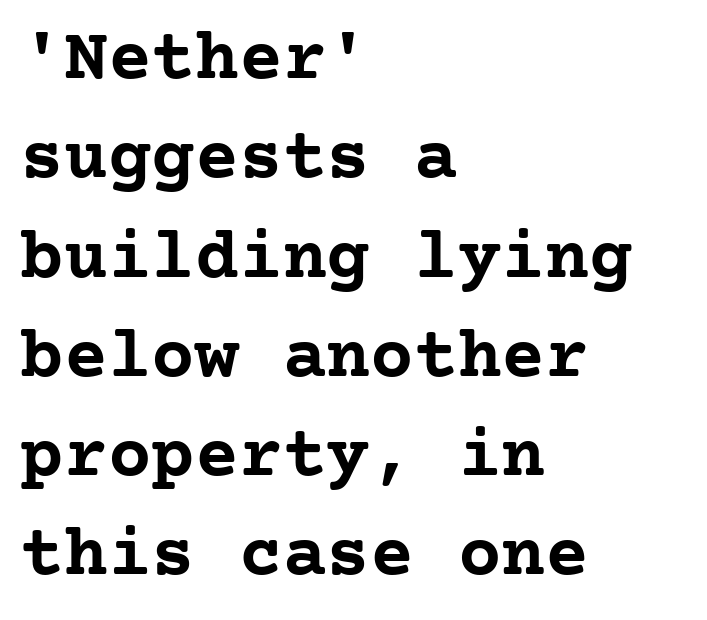
The image shows 73 px semibold serif type, upright; set left-aligned, normal line spacing (1.36x), normal letter spacing, not underlined; low stroke contrast and a medium x-height.
